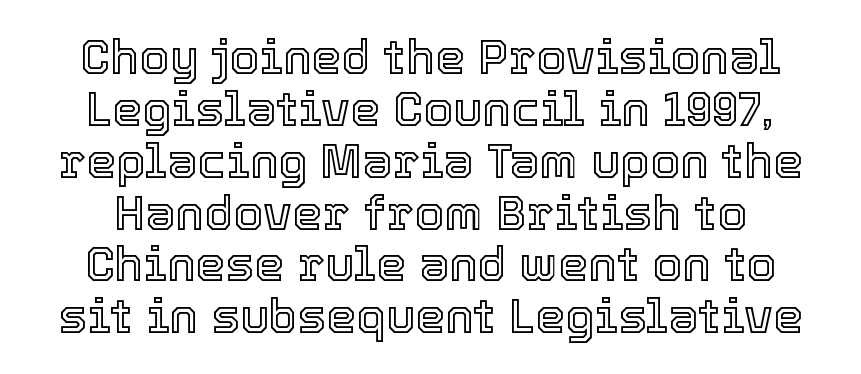
{"italic": "no", "width": "normal", "x_height": "medium", "monospaced": "no", "underline": "no", "line_spacing": "tight", "line_spacing_ratio": 1.08, "letter_spacing": "normal", "letter_spacing_em": 0.0, "glyph_px": 48}
